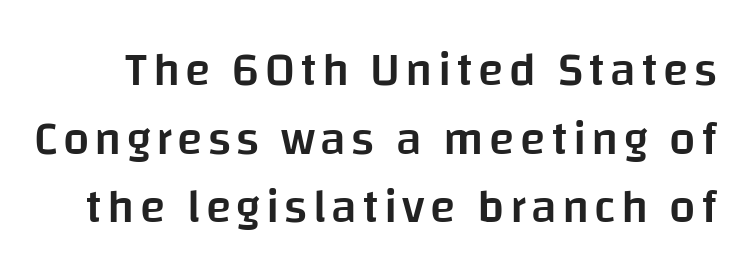
Q: Is the text bold? A: Semi-bold.
Q: Is the text italic (slanted)? A: No, it is upright.
Q: Is the typeface a serif or a sans-serif typeface? A: Sans-serif.
Q: Is the text underlined? A: No.
Q: Is the spacing between lines tight, normal or loose? A: Normal.
Q: Width (condensed, normal, or wide)? A: Normal.
Q: Stroke contrast? A: Low.
Q: x-height? A: Large.
Q: Monospaced? A: No.
